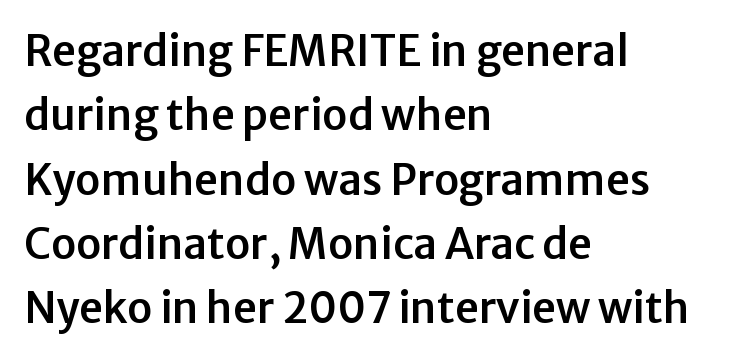
{"serif": "no", "italic": "no", "width": "normal", "stroke_contrast": "low", "x_height": "medium", "monospaced": "no", "underline": "no", "align": "left", "line_spacing": "normal", "line_spacing_ratio": 1.53, "letter_spacing": "normal", "letter_spacing_em": 0.0, "glyph_px": 42}
